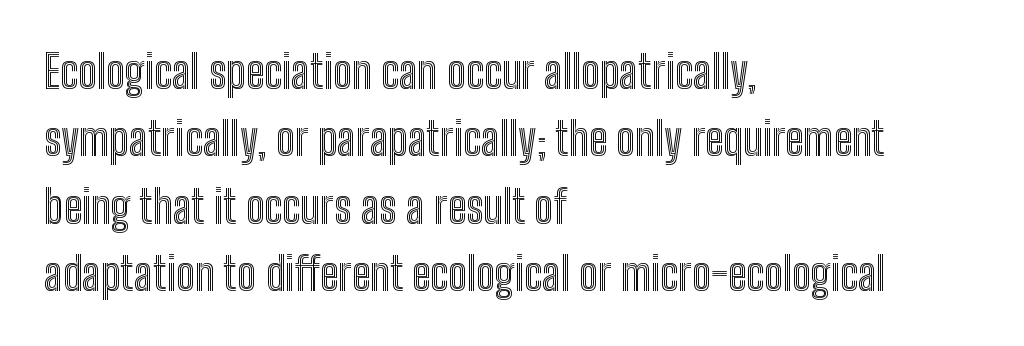
The image shows 45 px condensed type, upright; set left-aligned, normal line spacing (1.5x), normal letter spacing, not underlined; a medium x-height.
